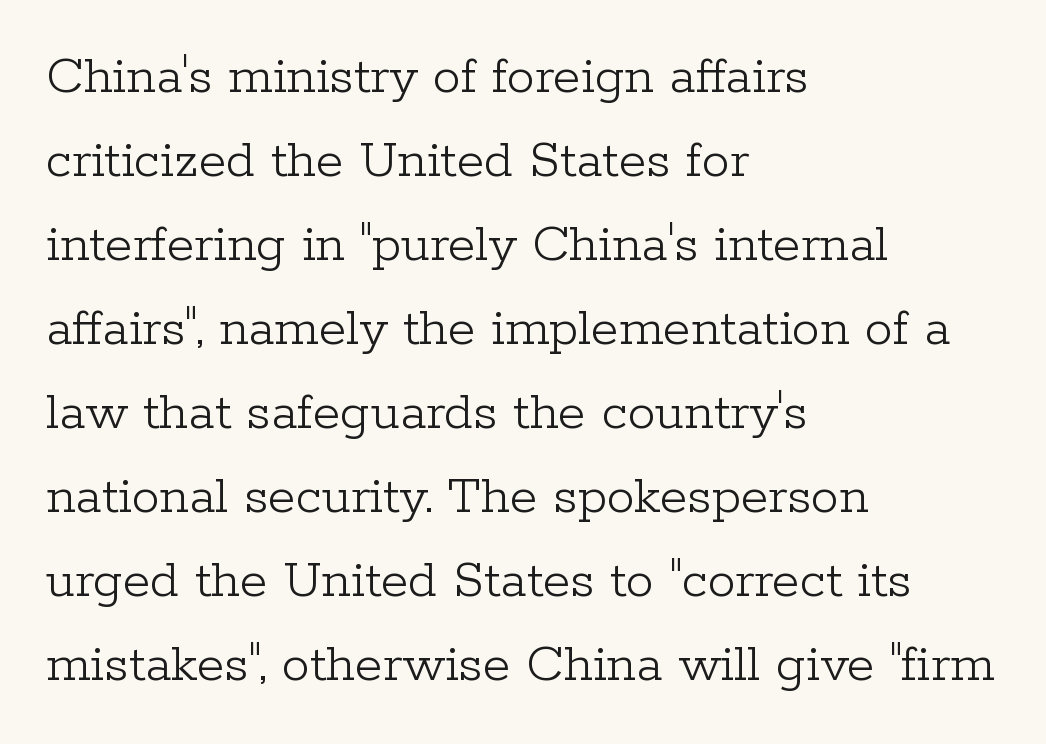
{"serif": "yes", "italic": "no", "bold": "no", "weight": "light", "width": "normal", "stroke_contrast": "low", "x_height": "medium", "monospaced": "no", "underline": "no", "align": "left", "line_spacing": "normal", "line_spacing_ratio": 1.5, "letter_spacing": "normal", "letter_spacing_em": 0.0, "glyph_px": 56}
